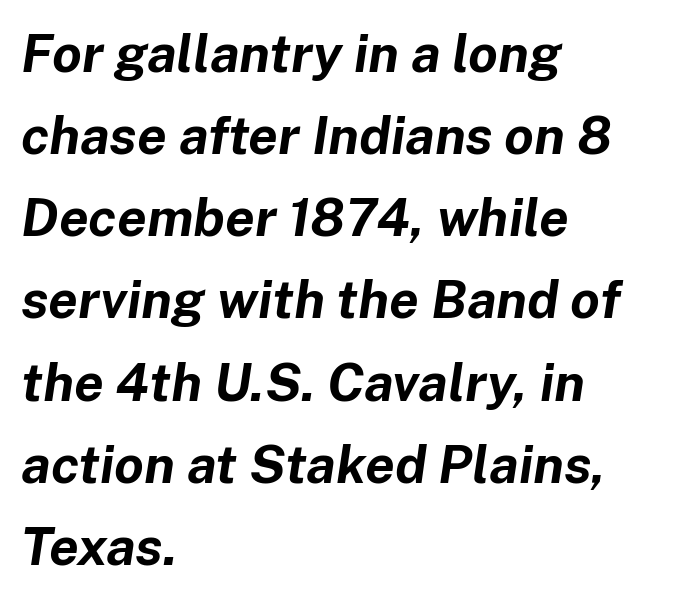
The image shows 53 px bold type, italic (leaning right); set left-aligned, normal line spacing (1.55x), normal letter spacing, not underlined; low stroke contrast and a medium x-height.
